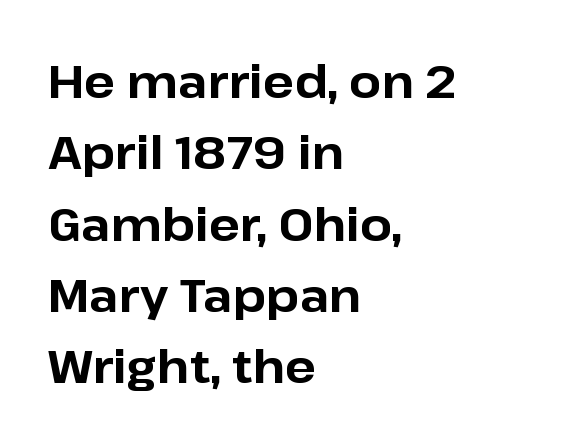
Q: Is the text bold? A: Yes.
Q: Is the text italic (slanted)? A: No, it is upright.
Q: Is the typeface a serif or a sans-serif typeface? A: Sans-serif.
Q: Is the text underlined? A: No.
Q: How is the paragraph aligned? A: Left-aligned.
Q: Is the spacing between letters normal or unusually wide? A: Normal.
Q: Is the spacing between lines tight, normal or loose? A: Normal.
Q: Width (condensed, normal, or wide)? A: Normal.
Q: Stroke contrast? A: Low.
Q: x-height? A: Medium.
Q: Monospaced? A: No.
